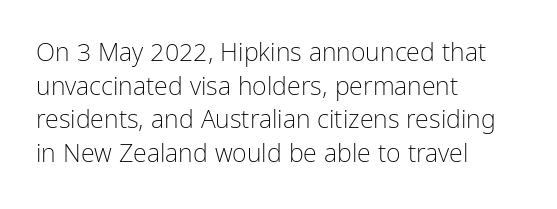
Honestly, there is no underline to notice here at all. When letters stand straight like this, we call the style roman or upright. The passage shown stacks its lines at a standard gap. Horizontal alignment here is leftward, the default for most running prose. Ink coverage per letter is moderate at most.
